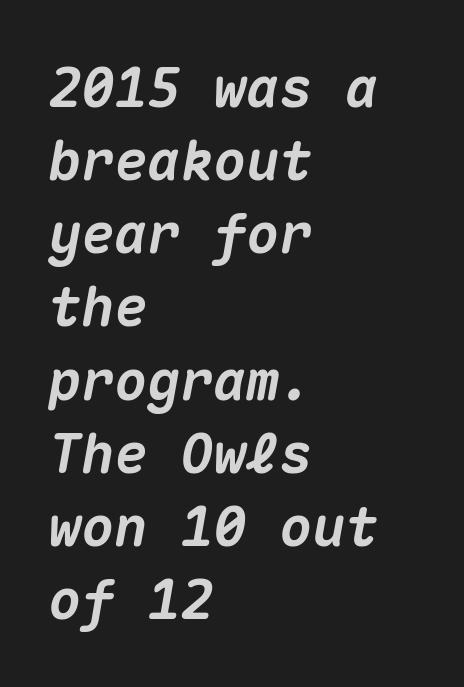
{"italic": "yes", "lean": "right", "slant_degrees": 10, "bold": "yes", "weight": "heavy", "width": "normal", "stroke_contrast": "medium", "x_height": "medium", "monospaced": "yes", "underline": "no", "align": "left", "line_spacing": "normal", "line_spacing_ratio": 1.33, "letter_spacing": "normal", "letter_spacing_em": 0.0, "glyph_px": 55}
